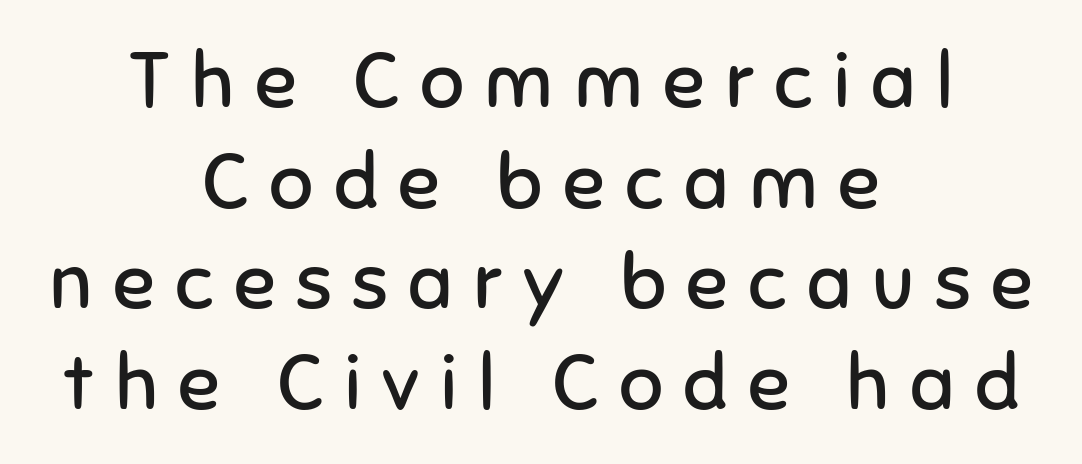
Q: Is the text bold? A: No.
Q: Is the text italic (slanted)? A: No, it is upright.
Q: Is the typeface a serif or a sans-serif typeface? A: Sans-serif.
Q: Is the text underlined? A: No.
Q: How is the paragraph aligned? A: Centered.
Q: Is the spacing between letters normal or unusually wide? A: Unusually wide.
Q: Is the spacing between lines tight, normal or loose? A: Normal.
Q: Width (condensed, normal, or wide)? A: Normal.
Q: Stroke contrast? A: Low.
Q: x-height? A: Medium.
Q: Monospaced? A: No.
